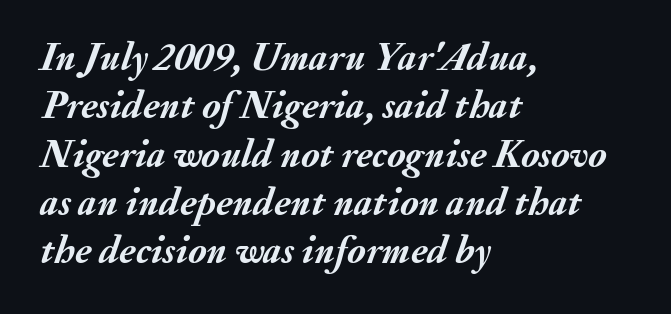
The image shows 39 px semibold type, italic (leaning right); set left-aligned, line spacing 1.24x, normal letter spacing, not underlined; medium stroke contrast and a small x-height.
